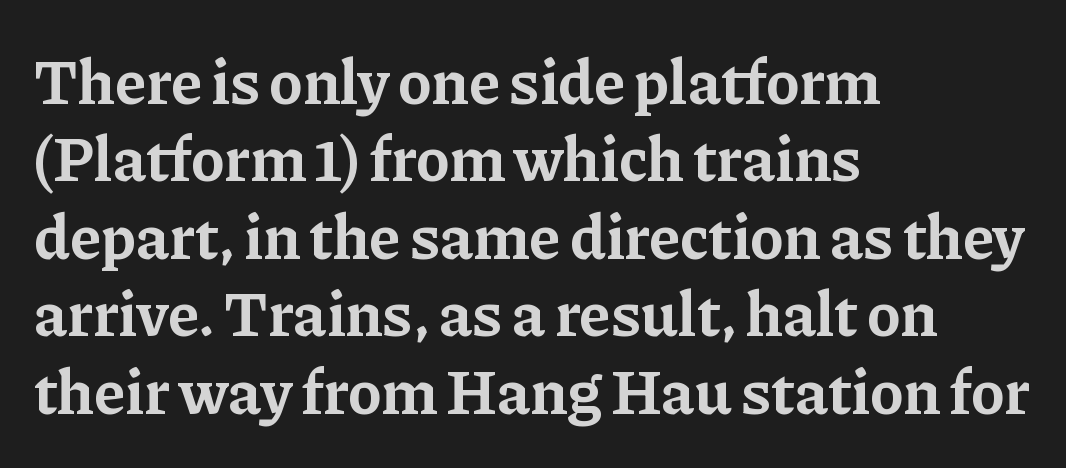
The image shows 63 px bold serif type, upright; set left-aligned, line spacing 1.23x, normal letter spacing, not underlined; low stroke contrast and a medium x-height.
